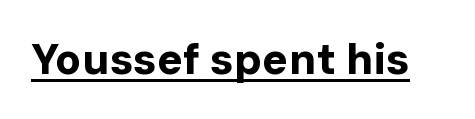
The image shows 43 px bold sans-serif type, upright; set normal letter spacing, underlined; low stroke contrast and a medium x-height.
